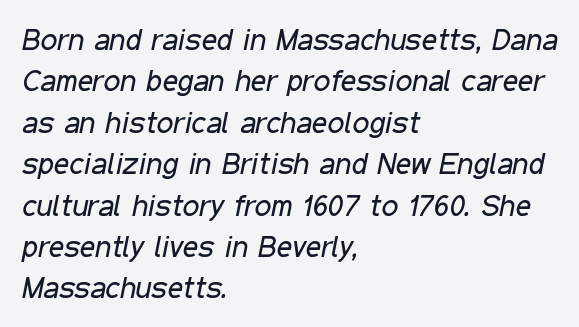
The image shows 30 px regular-weight, condensed type, italic (leaning right); set left-aligned, normal line spacing (1.38x), normal letter spacing, not underlined; low stroke contrast and a medium x-height.
